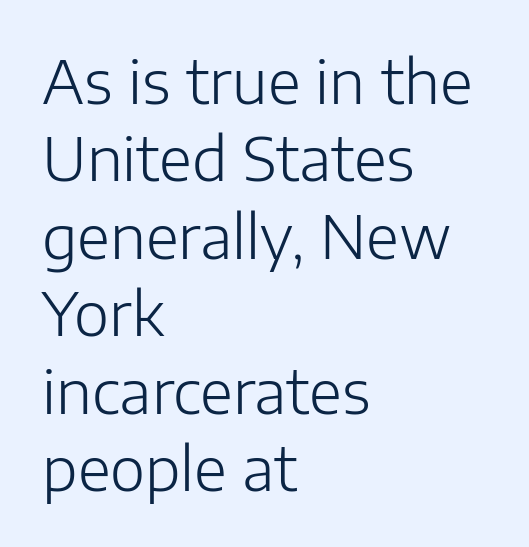
The image shows 60 px light sans-serif type, upright; set left-aligned, normal line spacing (1.29x), normal letter spacing, not underlined; low stroke contrast and a medium x-height.
